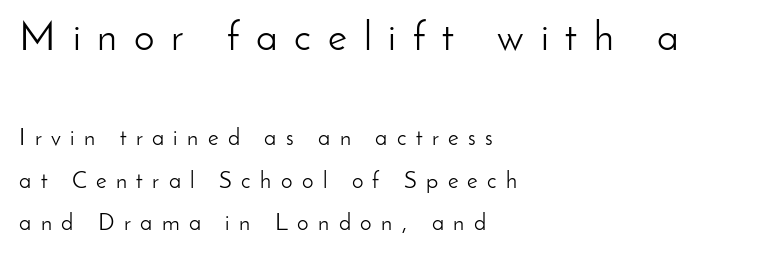
If you drew a line through each stem, it would be perfectly vertical. One-word summary of the alignment: left. A typesetter would call this heavily tracked-out type. Is this a heavy cut? Hardly; it is regular or lighter.
